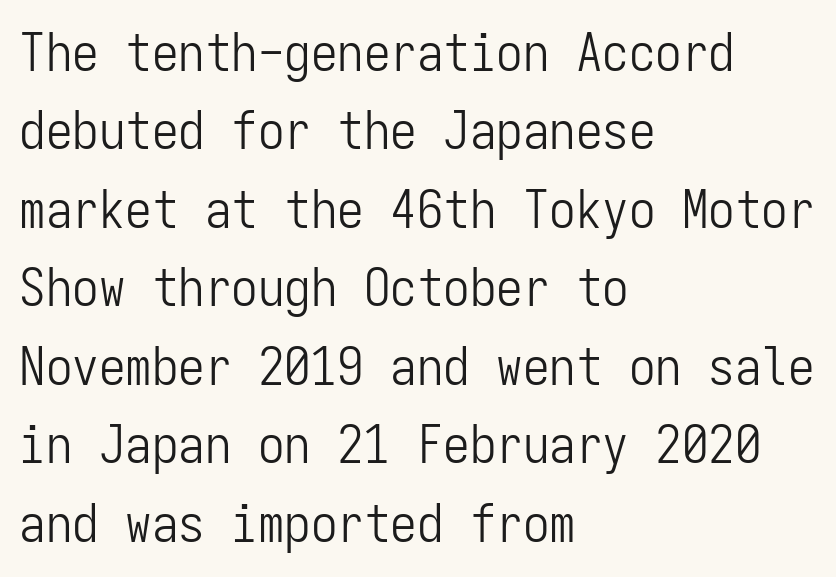
{"serif": "no", "italic": "no", "bold": "no", "weight": "light", "width": "condensed", "stroke_contrast": "low", "x_height": "medium", "monospaced": "yes", "underline": "no", "align": "left", "line_spacing": "normal", "line_spacing_ratio": 1.48, "letter_spacing": "normal", "letter_spacing_em": 0.0, "glyph_px": 53}
